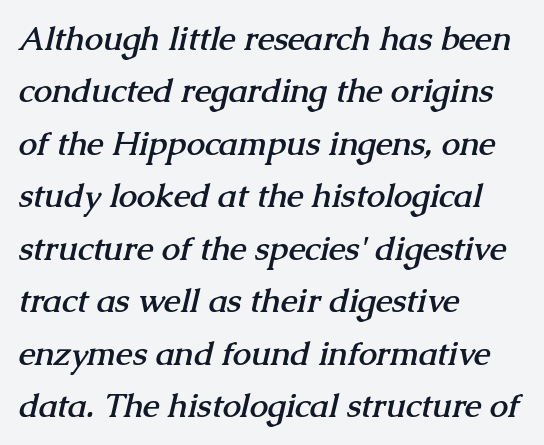
This sample uses a serif face. The string is rendered with underlining switched off. The typesetter chose a ragged-right arrangement here. The rendering uses natural spacing where letterforms have individual widths. The letters sit at their default tracking, neither squeezed nor spread. The glyphs have the mass of a bold cut.
